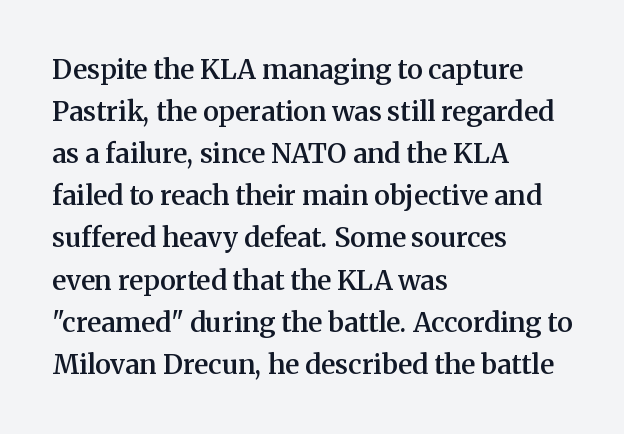
The image shows 27 px text type, upright; set left-aligned, normal line spacing (1.56x), normal letter spacing, not underlined.
